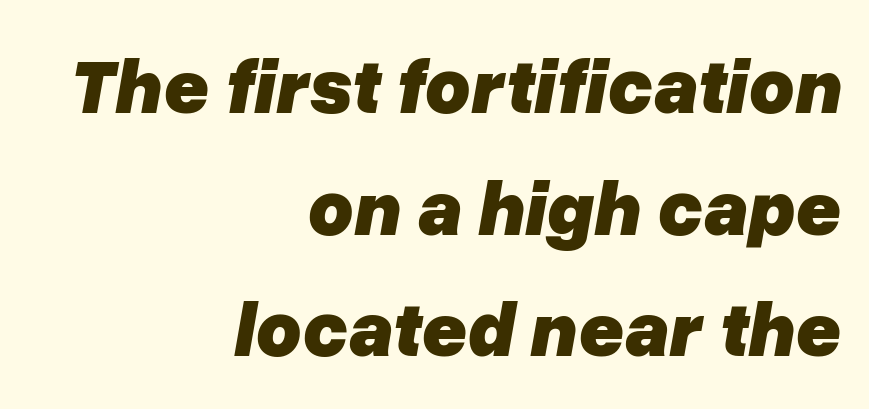
The image shows 78 px heavy type, italic (leaning right); set right-aligned, normal line spacing (1.56x), normal letter spacing, not underlined; low stroke contrast and a medium x-height.
